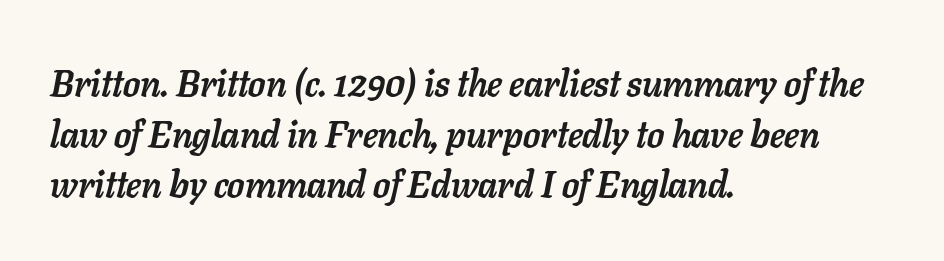
You'd pick this weight for a headline — it's a proper bold. Anything drawn beneath the words? Only blank space. Alignment: flush left. Each letter keeps its own natural width here, so spacing adapts to shape.
